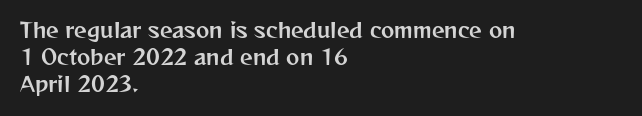
Teacher's note: observe the even left margin — that is flush-left alignment. Letter spacing: default. Every stem runs plumb, perpendicular to the baseline. The baseline area is clear. One glance says typical: line gaps are just what's usual.
